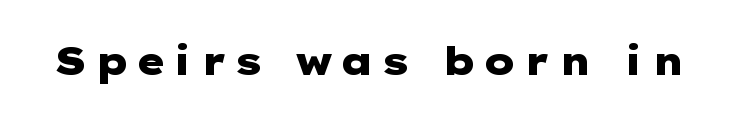
{"serif": "no", "italic": "no", "bold": "yes", "weight": "heavy", "width": "wide", "stroke_contrast": "low", "x_height": "medium", "underline": "no", "glyph_px": 39}
